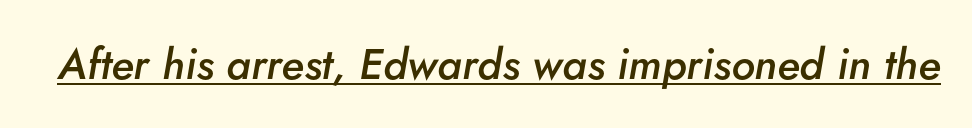
Q: Is the text bold? A: Semi-bold.
Q: Is the text italic (slanted)? A: Yes, it leans right by about 5 degrees.
Q: Is the text underlined? A: Yes.
Q: Is the spacing between letters normal or unusually wide? A: Normal.
Q: Width (condensed, normal, or wide)? A: Normal.
Q: Stroke contrast? A: Low.
Q: x-height? A: Small.
Q: Monospaced? A: No.
